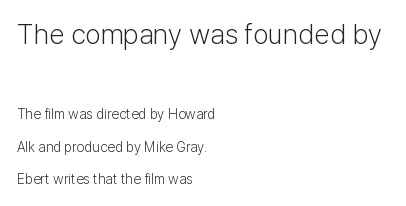
Q: Is the text bold? A: No.
Q: Is the text italic (slanted)? A: No, it is upright.
Q: Is the typeface a serif or a sans-serif typeface? A: Sans-serif.
Q: Is the text underlined? A: No.
Q: How is the paragraph aligned? A: Left-aligned.
Q: Is the spacing between letters normal or unusually wide? A: Normal.
Q: Is the spacing between lines tight, normal or loose? A: Loose.
Q: Which block of text is set in a larger size, the first (top) or the second (bottom)? A: The first (top) one.
Q: Width (condensed, normal, or wide)? A: Normal.
Q: Stroke contrast? A: Low.
Q: x-height? A: Medium.
Q: Monospaced? A: No.
